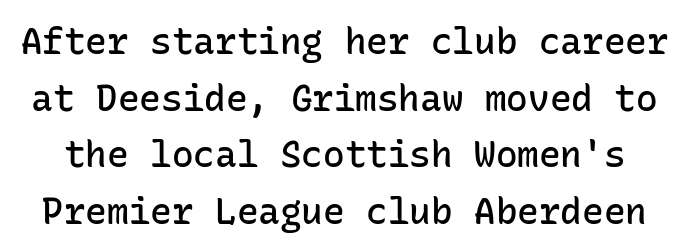
Q: Is the text bold? A: Semi-bold.
Q: Is the text italic (slanted)? A: No, it is upright.
Q: Is the typeface a serif or a sans-serif typeface? A: Sans-serif.
Q: Is the text underlined? A: No.
Q: Is the spacing between letters normal or unusually wide? A: Normal.
Q: Is the spacing between lines tight, normal or loose? A: Normal.
Q: Width (condensed, normal, or wide)? A: Normal.
Q: Stroke contrast? A: Low.
Q: x-height? A: Medium.
Q: Monospaced? A: Yes.
